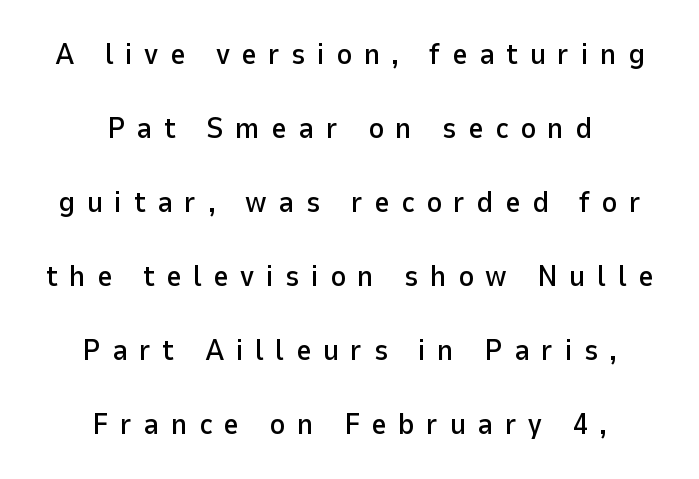
{"serif": "no", "italic": "no", "width": "normal", "stroke_contrast": "low", "x_height": "medium", "monospaced": "no", "underline": "no", "align": "center", "line_spacing": "loose", "line_spacing_ratio": 2.47, "letter_spacing": "wide", "letter_spacing_em": 0.38, "glyph_px": 30}
